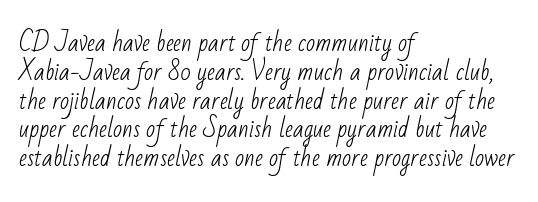
Caption: standard tracking, unaltered. Honestly, there is no underline to notice here at all. Where is the straight margin? On the left. The font is comparable to plain body text, perhaps lighter.
